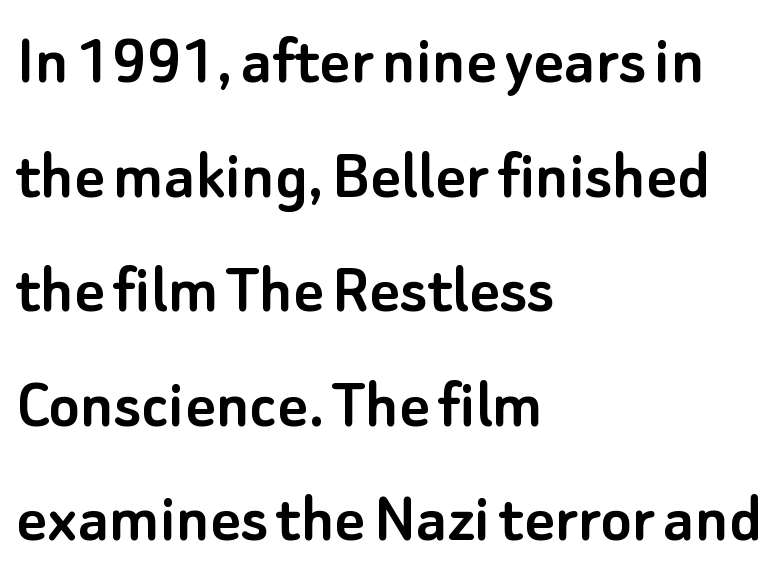
{"serif": "no", "italic": "no", "width": "normal", "stroke_contrast": "low", "x_height": "small", "monospaced": "no", "underline": "no", "align": "left", "line_spacing": "normal", "line_spacing_ratio": 1.57, "letter_spacing": "normal", "letter_spacing_em": 0.0, "glyph_px": 73}
